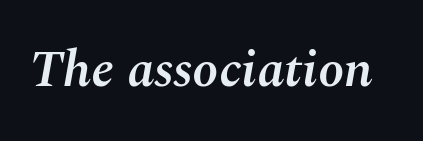
{"italic": "yes", "lean": "right", "slant_degrees": 10, "bold": "semi", "weight": "semibold", "width": "normal", "stroke_contrast": "medium", "x_height": "medium", "monospaced": "no", "underline": "no", "letter_spacing": "normal", "letter_spacing_em": 0.0, "glyph_px": 52}
